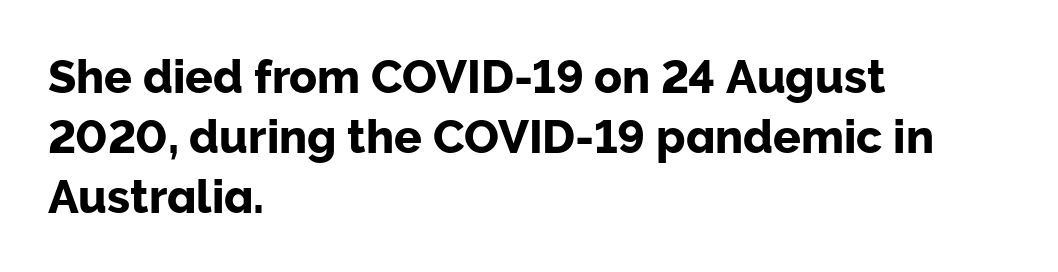
The image shows 46 px sans-serif type, upright; set left-aligned, normal line spacing (1.3x), normal letter spacing, not underlined; low stroke contrast and a medium x-height.
